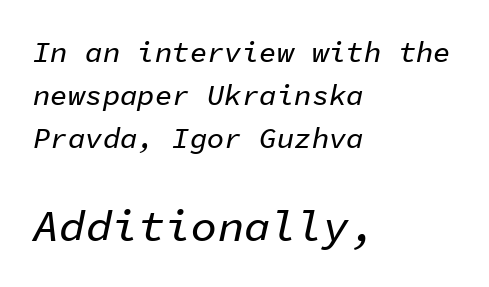
Q: Is the text italic (slanted)? A: Yes, it leans right by about 11 degrees.
Q: Is the text underlined? A: No.
Q: How is the paragraph aligned? A: Left-aligned.
Q: Is the spacing between letters normal or unusually wide? A: Normal.
Q: Is the spacing between lines tight, normal or loose? A: Normal.
Q: Which block of text is set in a larger size, the first (top) or the second (bottom)? A: The second (bottom) one.
Q: Width (condensed, normal, or wide)? A: Normal.
Q: Stroke contrast? A: Low.
Q: x-height? A: Medium.
Q: Monospaced? A: Yes.
